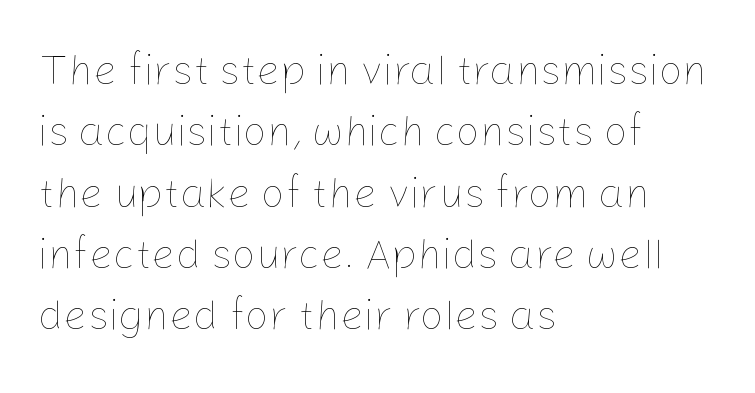
Compared with typical body copy, the letter spacing here is the same. Each letter keeps its own natural width here, so spacing adapts to shape. Is the type heavy? It reads as light-to-regular instead. Alignment: flush left.
